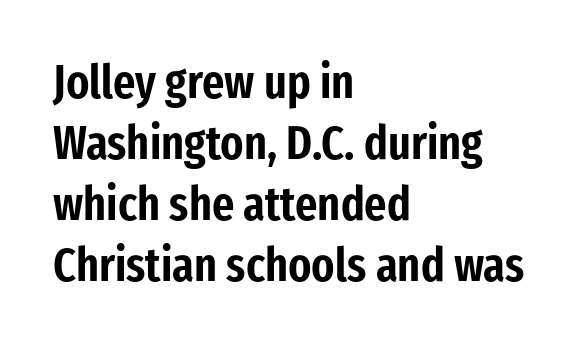
Is this a fixed-width face? No — the glyphs have proportional, varying widths. The font family rendered here belongs to the sans-serif group. The block of text has a typical density, with ordinary space between rows. Posture: straight, roman, zero tilt.
